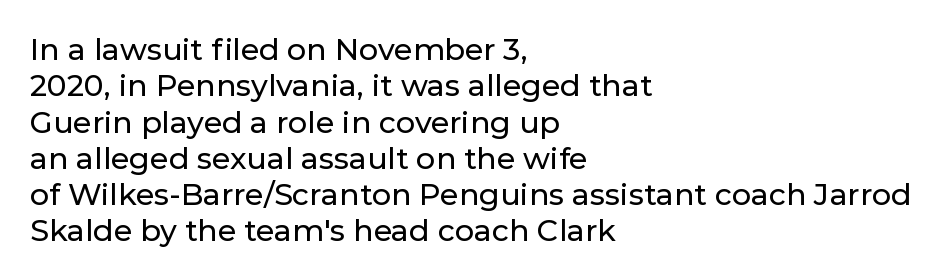
{"serif": "no", "italic": "no", "width": "normal", "stroke_contrast": "low", "x_height": "medium", "monospaced": "no", "underline": "no", "align": "left", "line_spacing_ratio": 1.21, "letter_spacing": "normal", "letter_spacing_em": 0.0, "glyph_px": 30}
